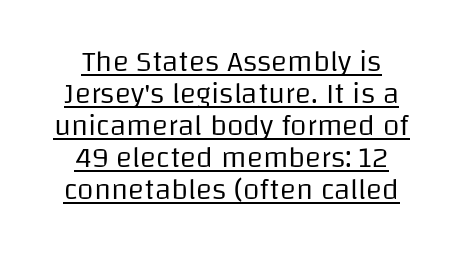
Q: Is the text bold? A: No.
Q: Is the text italic (slanted)? A: No, it is upright.
Q: Is the typeface a serif or a sans-serif typeface? A: Sans-serif.
Q: Is the text underlined? A: Yes.
Q: How is the paragraph aligned? A: Centered.
Q: Is the spacing between letters normal or unusually wide? A: Normal.
Q: Is the spacing between lines tight, normal or loose? A: Tight.
Q: Width (condensed, normal, or wide)? A: Normal.
Q: Stroke contrast? A: Low.
Q: x-height? A: Large.
Q: Monospaced? A: No.
